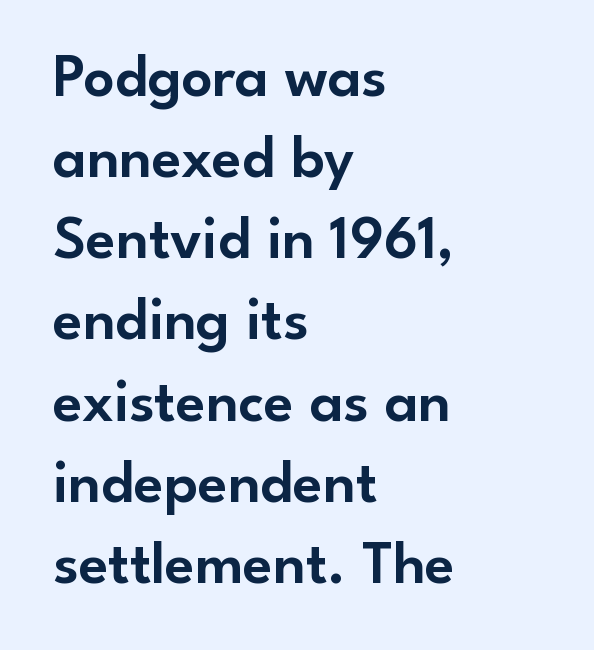
The image shows 61 px sans-serif type, upright; set left-aligned, normal line spacing (1.33x), normal letter spacing, not underlined; low stroke contrast and a small x-height.
